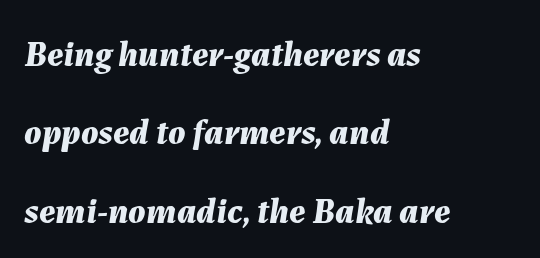
The image shows 36 px bold type, italic (leaning right); set left-aligned, loose line spacing (2.18x), normal letter spacing, not underlined; medium stroke contrast and a medium x-height.
